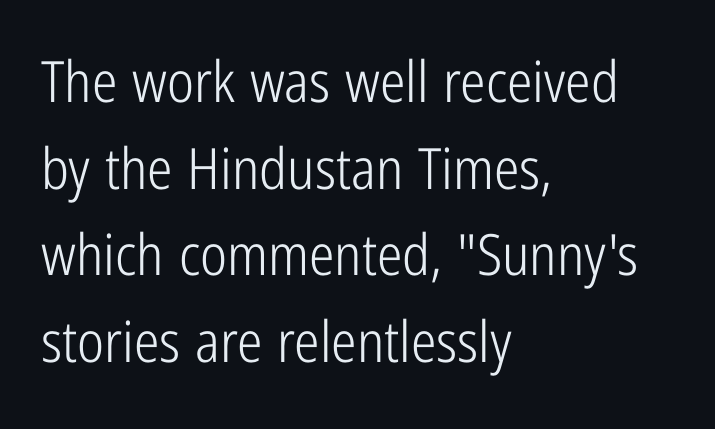
Q: Is the text bold? A: No.
Q: Is the text italic (slanted)? A: No, it is upright.
Q: Is the typeface a serif or a sans-serif typeface? A: Sans-serif.
Q: Is the text underlined? A: No.
Q: How is the paragraph aligned? A: Left-aligned.
Q: Is the spacing between letters normal or unusually wide? A: Normal.
Q: Is the spacing between lines tight, normal or loose? A: Normal.
Q: Width (condensed, normal, or wide)? A: Condensed.
Q: Stroke contrast? A: Low.
Q: x-height? A: Medium.
Q: Monospaced? A: No.
